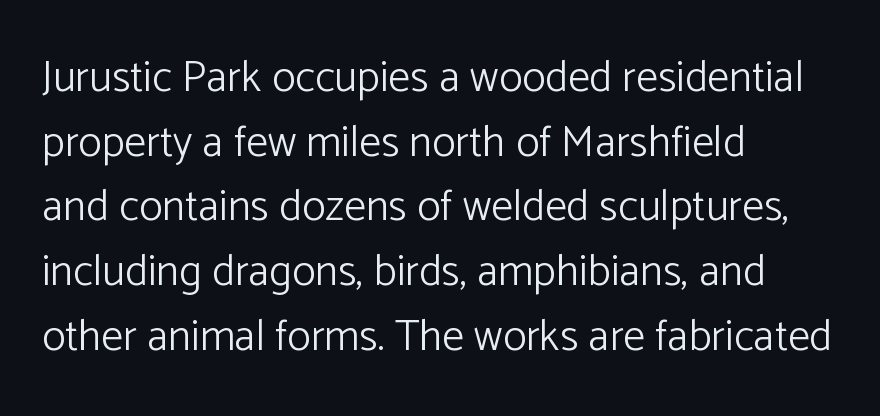
{"serif": "no", "italic": "no", "bold": "no", "weight": "light", "width": "normal", "stroke_contrast": "low", "x_height": "medium", "monospaced": "no", "underline": "no", "align": "left", "line_spacing": "normal", "line_spacing_ratio": 1.47, "letter_spacing": "normal", "letter_spacing_em": 0.0, "glyph_px": 44}
